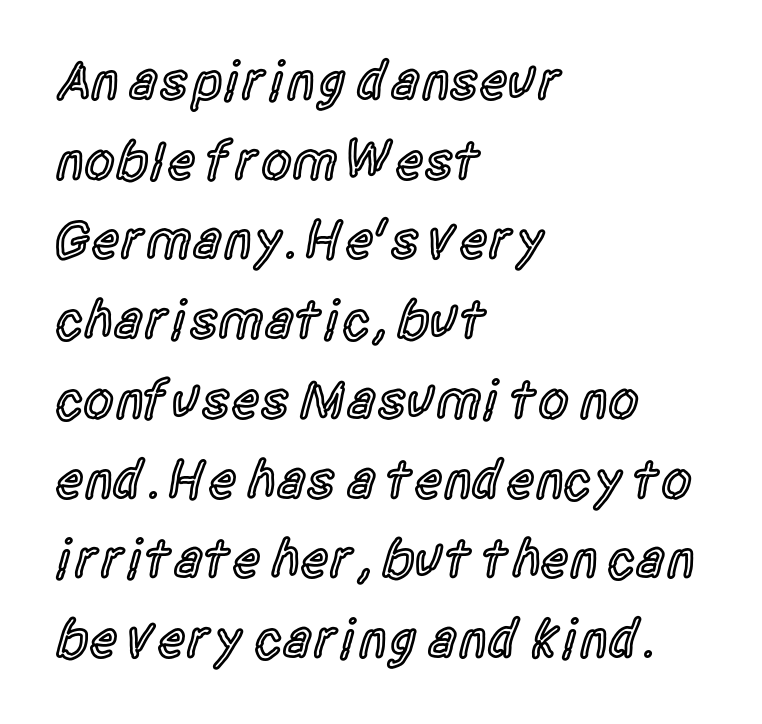
Q: Is the text bold? A: Semi-bold.
Q: Is the text italic (slanted)? A: Yes.
Q: Is the typeface a serif or a sans-serif typeface? A: Sans-serif.
Q: Is the text underlined? A: No.
Q: How is the paragraph aligned? A: Left-aligned.
Q: Is the spacing between letters normal or unusually wide? A: Normal.
Q: Is the spacing between lines tight, normal or loose? A: Normal.
Q: Width (condensed, normal, or wide)? A: Condensed.
Q: x-height? A: Large.
Q: Monospaced? A: No.
